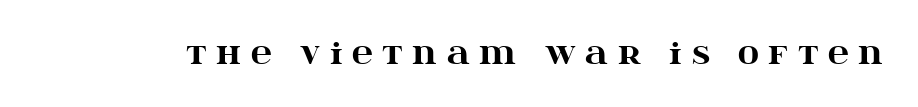
{"serif": "yes", "italic": "no", "bold": "yes", "weight": "heavy", "width": "wide", "stroke_contrast": "high", "x_height": "large", "monospaced": "no", "underline": "no", "letter_spacing": "wide", "letter_spacing_em": 0.33, "glyph_px": 29}
